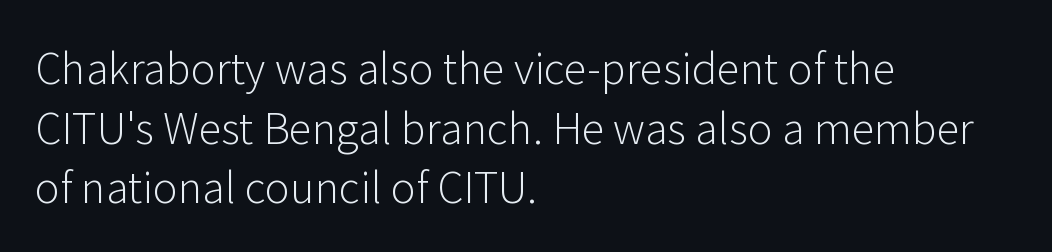
{"serif": "no", "italic": "no", "bold": "no", "weight": "light", "width": "normal", "stroke_contrast": "low", "x_height": "medium", "monospaced": "no", "underline": "no", "align": "left", "line_spacing": "normal", "line_spacing_ratio": 1.42, "letter_spacing": "normal", "letter_spacing_em": 0.0, "glyph_px": 42}
